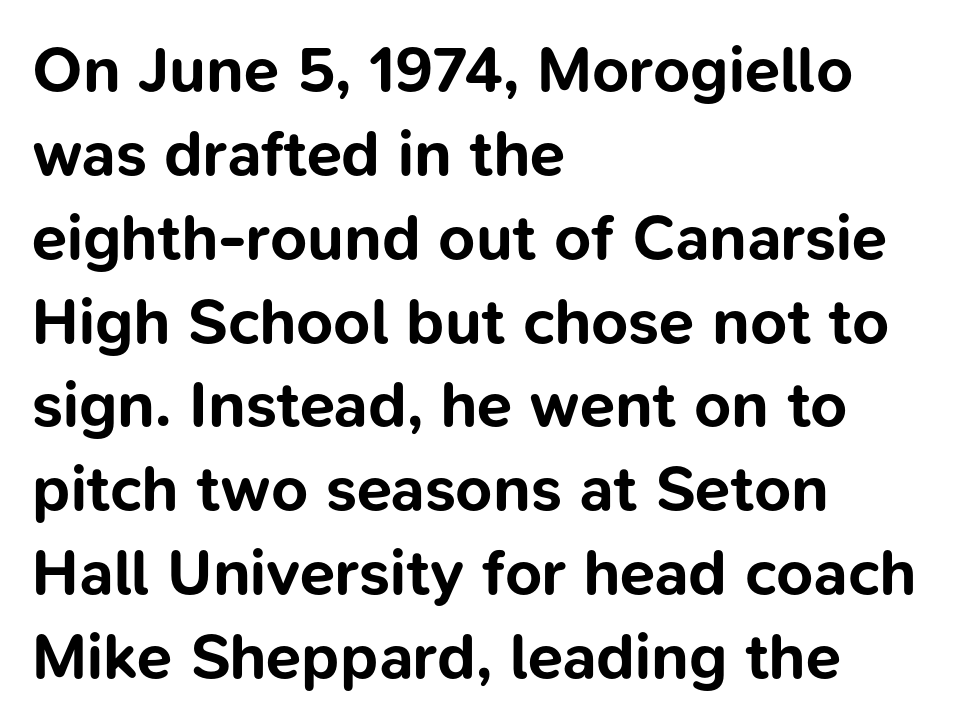
The image shows 64 px bold sans-serif type, upright; set left-aligned, normal line spacing (1.31x), normal letter spacing, not underlined; low stroke contrast and a medium x-height.
